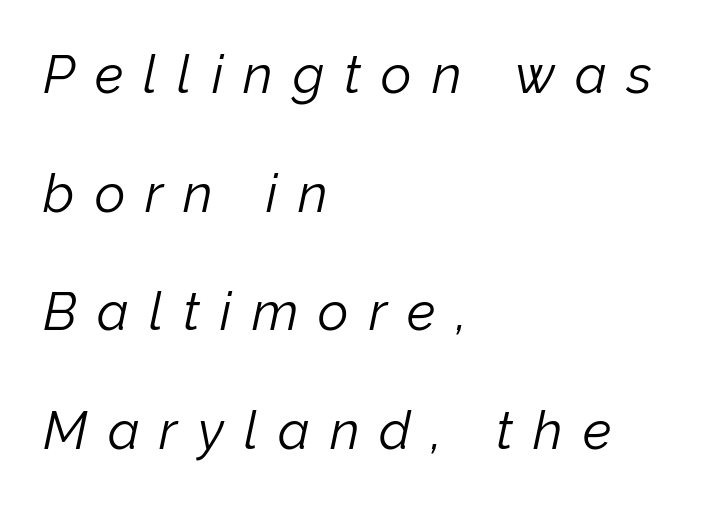
The image shows 53 px light type, italic (leaning right); set left-aligned, loose line spacing (2.24x), unusually wide letter spacing (+0.38 em), not underlined; low stroke contrast and a medium x-height.
